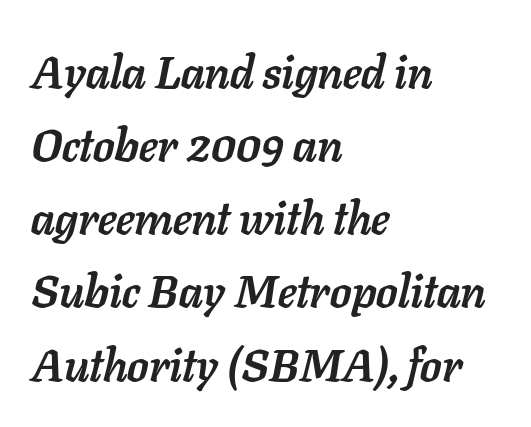
These lines carry a lot of weight — the face is fully bold. The passage shown has conventional tracking throughout. These lines are set flush left with a ragged right edge. Glance below the letters and you will spot only blank space. These lines sit exactly where default settings would place them. Do the characters align in a grid? No, the font is proportional.
